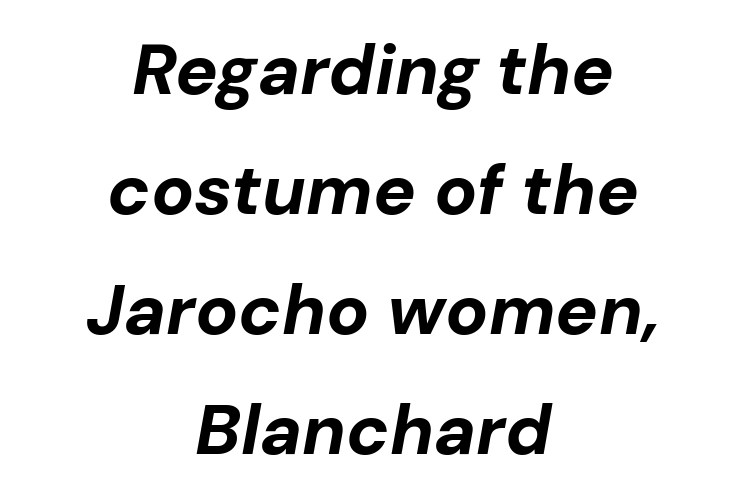
The image shows 71 px bold type, italic (leaning right); set centered, normal line spacing (1.69x), normal letter spacing, not underlined; low stroke contrast and a medium x-height.
